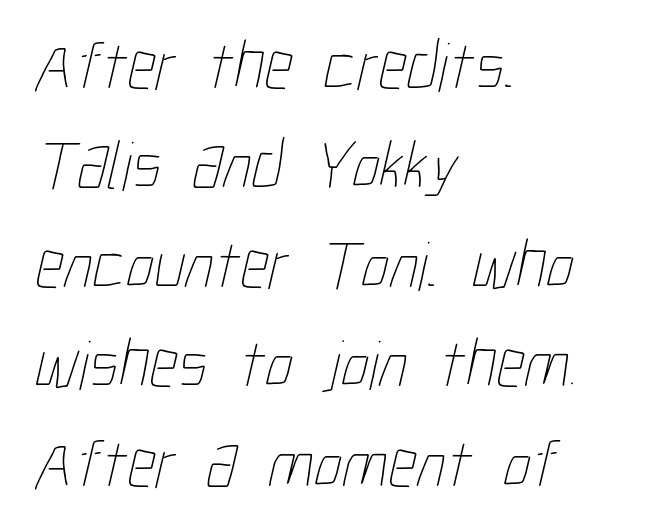
This sample has the flowing, uneven cadence of proportional lettering. The rendering keeps characters at their native spacing. Visually the block forms a straight wall on the left and a jagged coastline on the right. Vertical spacing — default. Nothing heavy about these letters — not bold at all.
